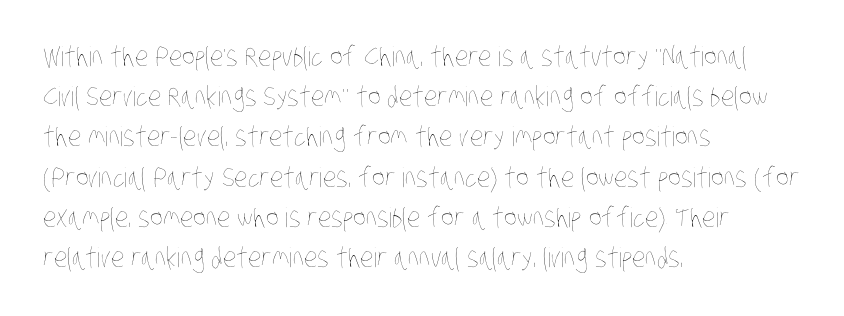
{"bold": "no", "underline": "no", "align": "left", "line_spacing": "normal", "line_spacing_ratio": 1.49, "letter_spacing": "normal", "letter_spacing_em": 0.0, "glyph_px": 27}
